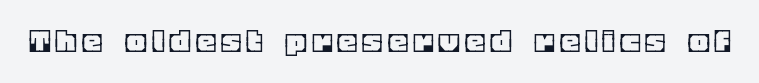
{"italic": "no", "width": "normal", "x_height": "large", "monospaced": "no", "underline": "no", "letter_spacing": "wide", "letter_spacing_em": 0.21, "glyph_px": 36}
